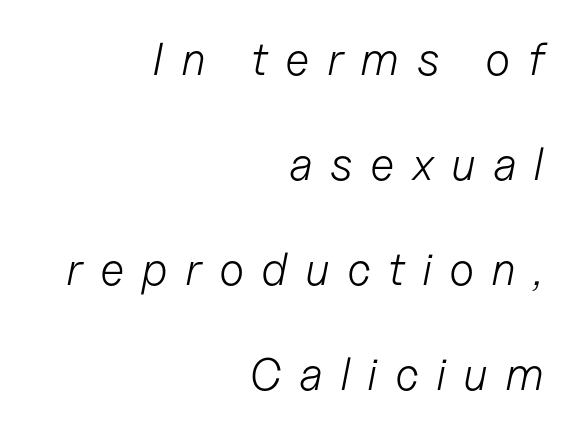
The image shows 46 px light type, italic (leaning right); set right-aligned, loose line spacing (2.28x), unusually wide letter spacing (+0.37 em), not underlined; low stroke contrast and a medium x-height.
